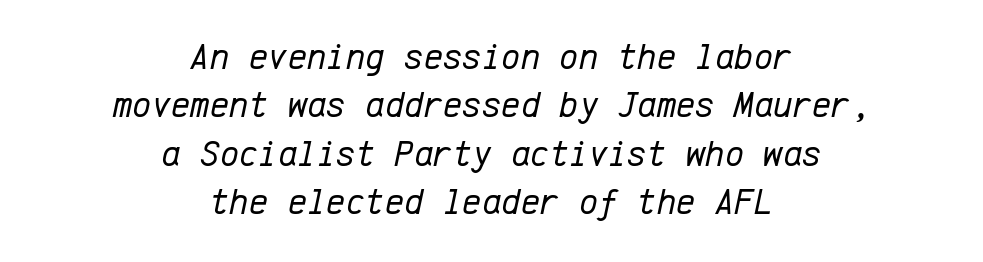
The image shows 37 px regular-weight type, italic (leaning right), monospaced; set centered, normal line spacing (1.31x), normal letter spacing, not underlined; low stroke contrast and a medium x-height.
